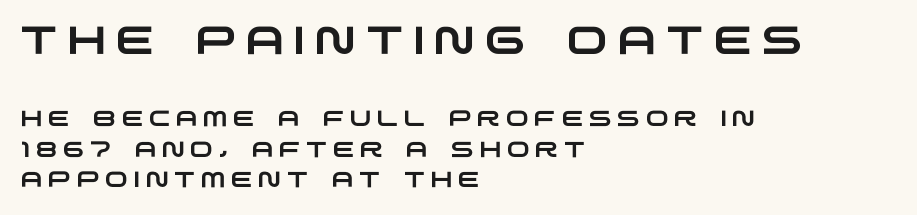
{"serif": "no", "width": "wide", "stroke_contrast": "low", "x_height": "large", "monospaced": "no", "underline": "no", "align": "left", "line_spacing": "normal", "line_spacing_ratio": 1.4, "letter_spacing": "wide", "letter_spacing_em": 0.25, "larger_block": "first", "size_ratio": 1.77, "glyph_px": 39}
